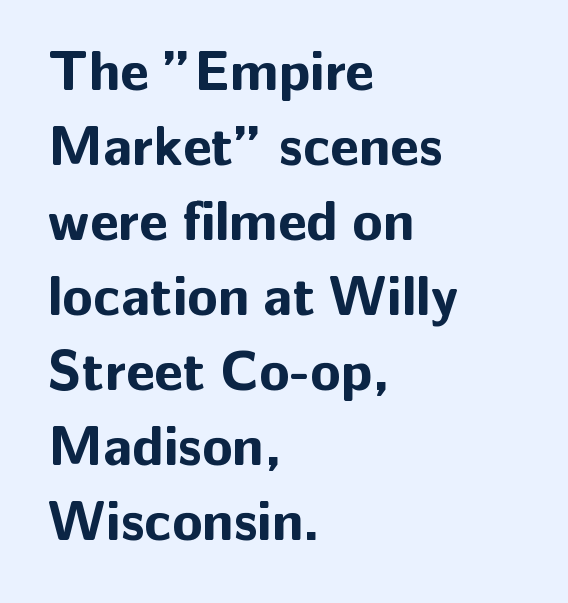
The image shows 56 px bold sans-serif type, upright; set left-aligned, normal line spacing (1.34x), normal letter spacing, not underlined; low stroke contrast and a medium x-height.
